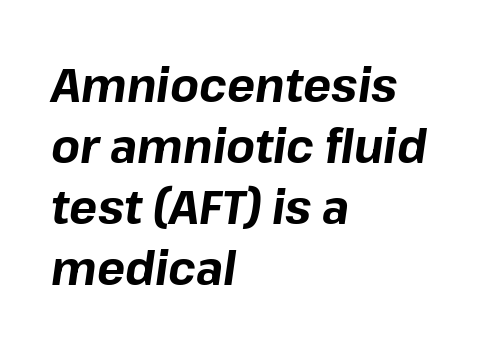
The image shows 47 px bold type, italic (leaning right); set left-aligned, normal line spacing (1.3x), normal letter spacing, not underlined; low stroke contrast and a medium x-height.
